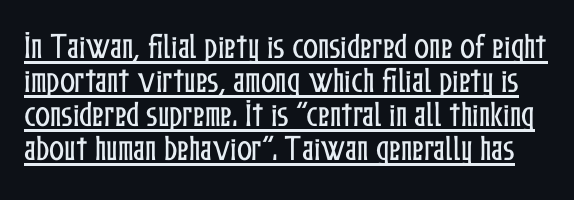
The image shows 28 px condensed type, upright; set line spacing 1.21x, normal letter spacing, underlined; low stroke contrast and a medium x-height.
